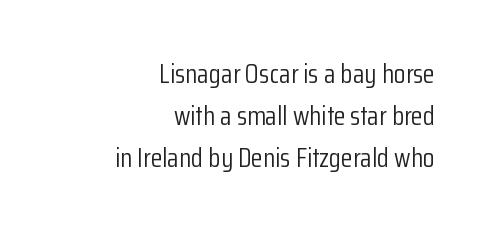
Q: Is the text bold? A: No.
Q: Is the text italic (slanted)? A: No, it is upright.
Q: Is the text underlined? A: No.
Q: How is the paragraph aligned? A: Right-aligned.
Q: Is the spacing between letters normal or unusually wide? A: Normal.
Q: Is the spacing between lines tight, normal or loose? A: Normal.
